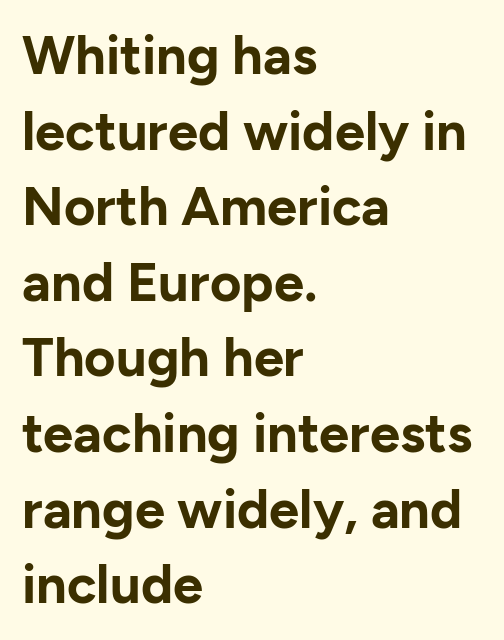
{"serif": "no", "italic": "no", "bold": "yes", "weight": "bold", "width": "normal", "stroke_contrast": "low", "x_height": "medium", "monospaced": "no", "underline": "no", "align": "left", "line_spacing": "normal", "line_spacing_ratio": 1.4, "letter_spacing": "normal", "letter_spacing_em": 0.0, "glyph_px": 54}
